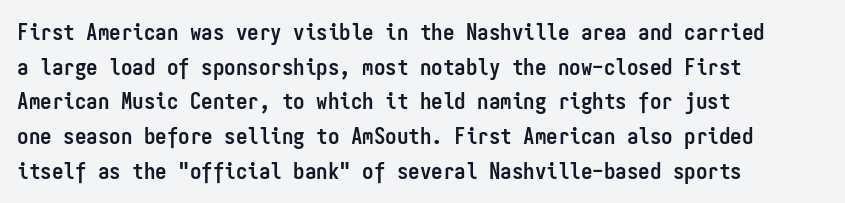
Every stem runs plumb, perpendicular to the baseline. The typesetting leans heavy: a genuine bold. Anything drawn beneath the words? Only blank space. The paragraph shown leans on its left margin. In terms of letterspacing, this is plain default setting. The space between consecutive lines is moderate.
